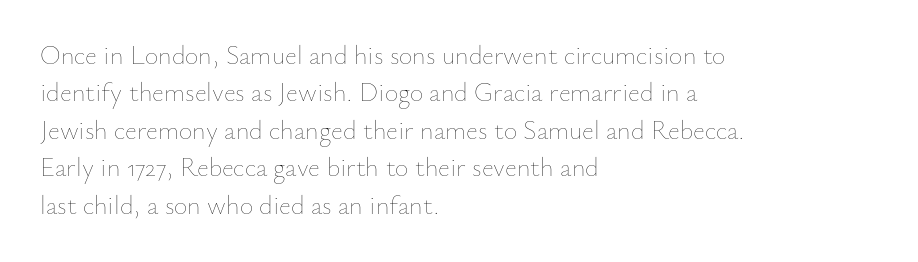
{"italic": "no", "bold": "no", "underline": "no", "align": "left", "line_spacing": "normal", "line_spacing_ratio": 1.44, "letter_spacing": "normal", "letter_spacing_em": 0.0, "glyph_px": 26}
